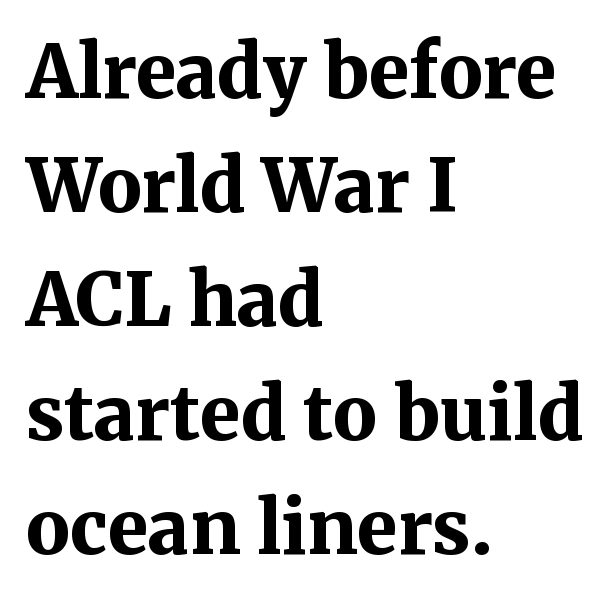
Q: Is the text bold? A: Yes.
Q: Is the text italic (slanted)? A: No, it is upright.
Q: Is the typeface a serif or a sans-serif typeface? A: Serif.
Q: Is the text underlined? A: No.
Q: How is the paragraph aligned? A: Left-aligned.
Q: Is the spacing between letters normal or unusually wide? A: Normal.
Q: Is the spacing between lines tight, normal or loose? A: Normal.
Q: Width (condensed, normal, or wide)? A: Normal.
Q: Stroke contrast? A: Medium.
Q: x-height? A: Medium.
Q: Monospaced? A: No.
